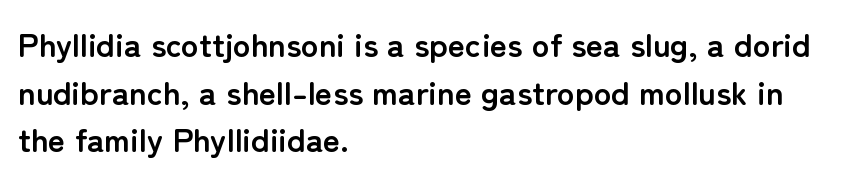
{"serif": "no", "italic": "no", "bold": "yes", "weight": "semibold", "width": "normal", "stroke_contrast": "low", "x_height": "medium", "monospaced": "no", "underline": "no", "align": "left", "line_spacing": "normal", "line_spacing_ratio": 1.44, "letter_spacing": "normal", "letter_spacing_em": 0.0, "glyph_px": 33}
